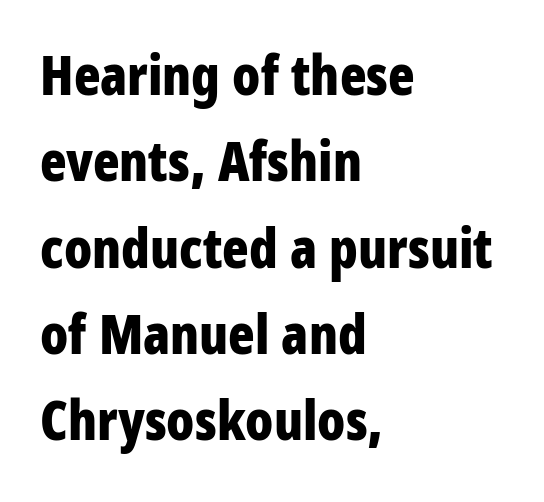
The foot of each line stays bare and open. Plenty of ink on the page — the face is bold. Here the designer chose a conventional face with non-uniform glyph widths. The line-height multiplier appears to be the usual default.
